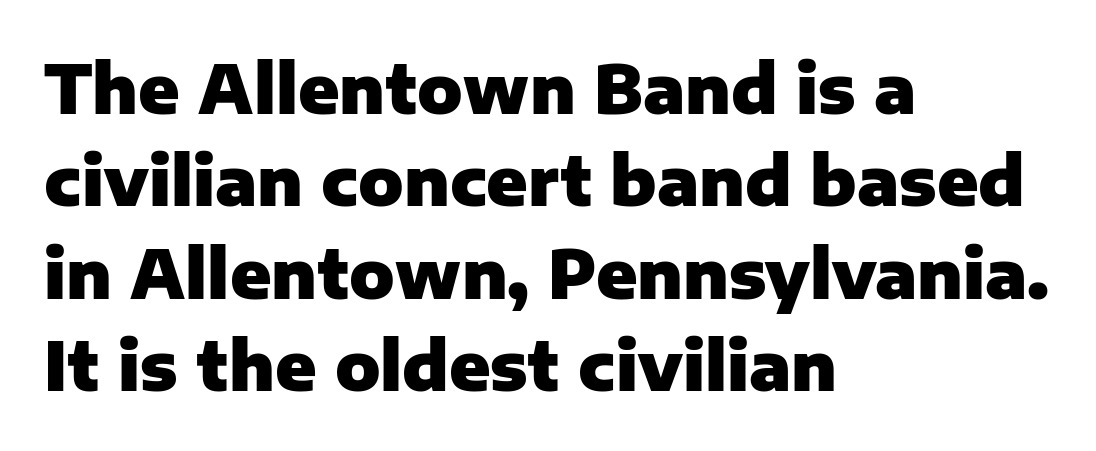
The image shows 67 px heavy sans-serif type, upright; set left-aligned, normal line spacing (1.38x), normal letter spacing, not underlined; low stroke contrast and a medium x-height.
